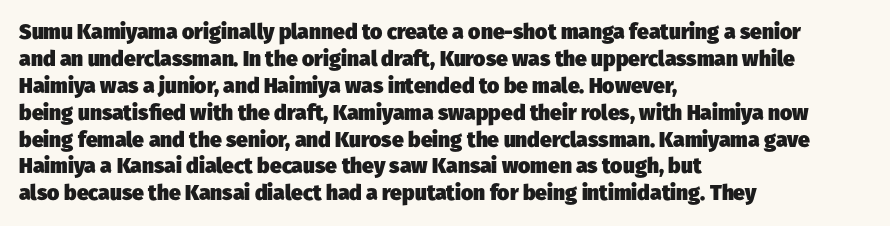
Q: Is the text bold? A: Yes.
Q: Is the text underlined? A: No.
Q: How is the paragraph aligned? A: Left-aligned.
Q: Is the spacing between letters normal or unusually wide? A: Normal.
Q: Is the spacing between lines tight, normal or loose? A: Normal.
